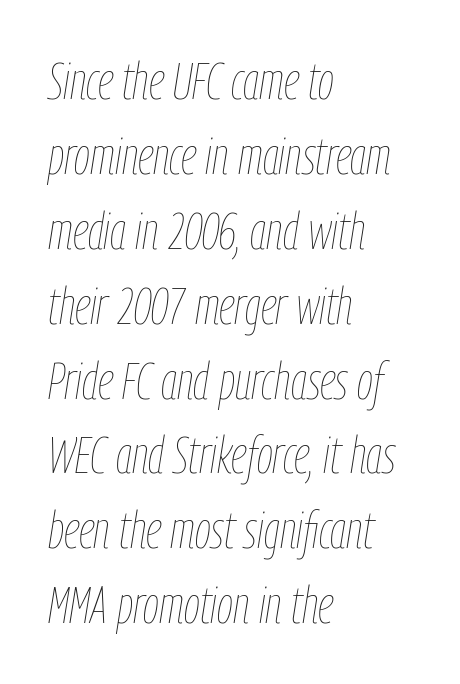
Rendered with sloped, italic letterforms. Looks like regular typesetting: each glyph gets only the width it needs. Is the letter spacing exaggerated? No — it looks like the ordinary default. The face looks like a standard text weight, possibly lighter. Quick note: interline space is typical.
